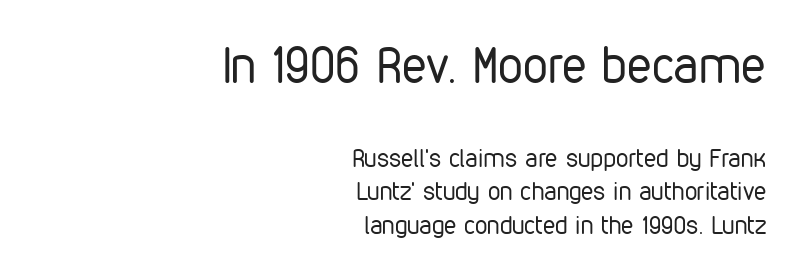
The image shows 50 px regular-weight, condensed sans-serif type, upright; set right-aligned, normal line spacing (1.34x), normal letter spacing, not underlined; the first (top) block is 2.0x larger; low stroke contrast and a medium x-height.
